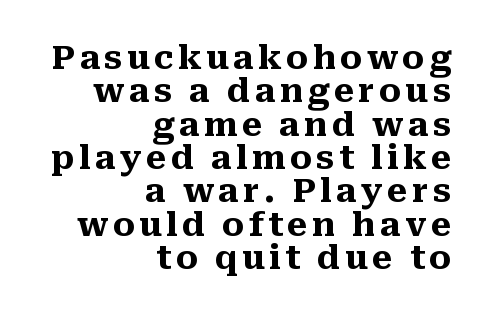
Q: Is the text bold? A: Yes.
Q: Is the text italic (slanted)? A: No, it is upright.
Q: Is the typeface a serif or a sans-serif typeface? A: Serif.
Q: Is the text underlined? A: No.
Q: How is the paragraph aligned? A: Right-aligned.
Q: Is the spacing between lines tight, normal or loose? A: Tight.
Q: Width (condensed, normal, or wide)? A: Normal.
Q: Stroke contrast? A: Medium.
Q: x-height? A: Medium.
Q: Monospaced? A: No.
